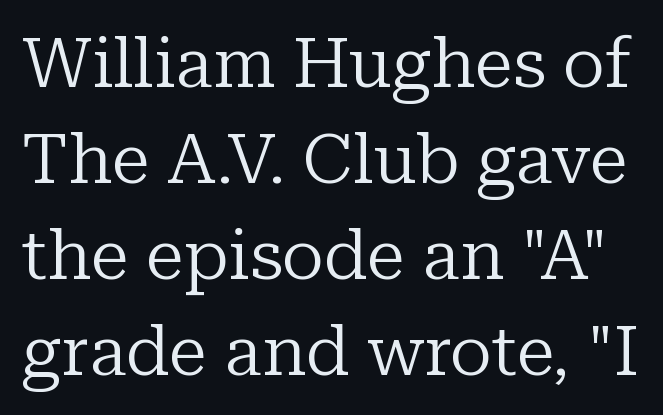
{"serif": "yes", "italic": "no", "bold": "no", "weight": "regular", "width": "normal", "stroke_contrast": "low", "x_height": "medium", "monospaced": "no", "underline": "no", "line_spacing": "normal", "line_spacing_ratio": 1.37, "letter_spacing": "normal", "letter_spacing_em": 0.0, "glyph_px": 70}
